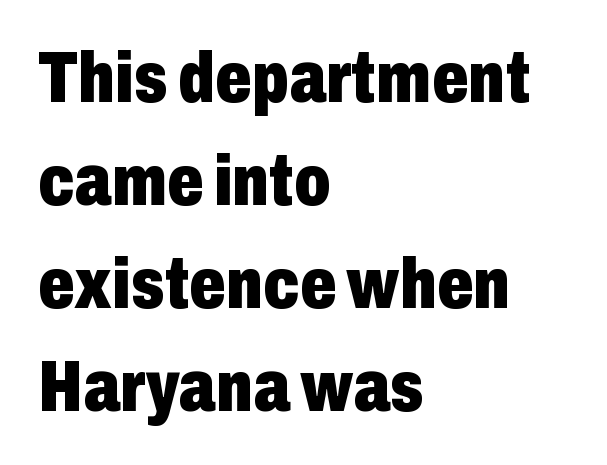
{"serif": "no", "italic": "no", "bold": "yes", "weight": "heavy", "width": "condensed", "stroke_contrast": "low", "x_height": "medium", "monospaced": "no", "underline": "no", "align": "left", "line_spacing": "normal", "line_spacing_ratio": 1.43, "letter_spacing": "normal", "letter_spacing_em": 0.0, "glyph_px": 72}
